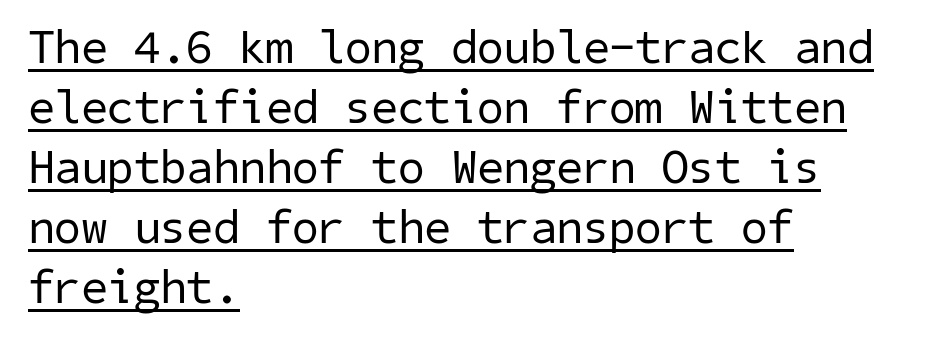
The vertical gap from one line to the next is medium. Quick note: underline on. A typesetter would label this face a sans. This rendering leaves character spacing at its baseline value. The weight tops out at a normal text grade. Horizontally, the lines are justified to the leading edge only.
